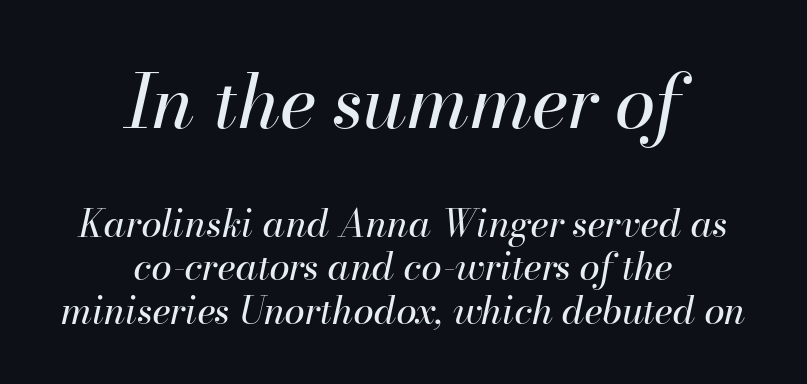
Q: Is the text bold? A: No.
Q: Is the text italic (slanted)? A: Yes, it leans right by about 13 degrees.
Q: Is the text underlined? A: No.
Q: How is the paragraph aligned? A: Centered.
Q: Is the spacing between letters normal or unusually wide? A: Normal.
Q: Which block of text is set in a larger size, the first (top) or the second (bottom)? A: The first (top) one.
Q: Width (condensed, normal, or wide)? A: Normal.
Q: Stroke contrast? A: High.
Q: x-height? A: Small.
Q: Monospaced? A: No.
